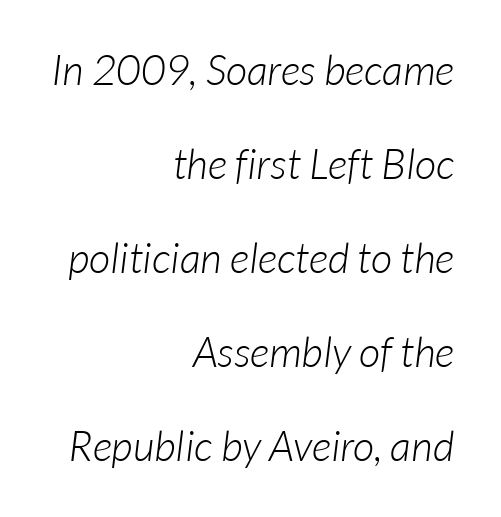
Think standard paragraph weight, or any step lighter than that. The letterforms sit shoulder to shoulder at normal distance. This rendering employs a face without finishing strokes, i.e., a sans-serif. You could not count columns in this text — the font is proportionally spaced. Notice how the passage keeps a crisp vertical edge on the right only.
